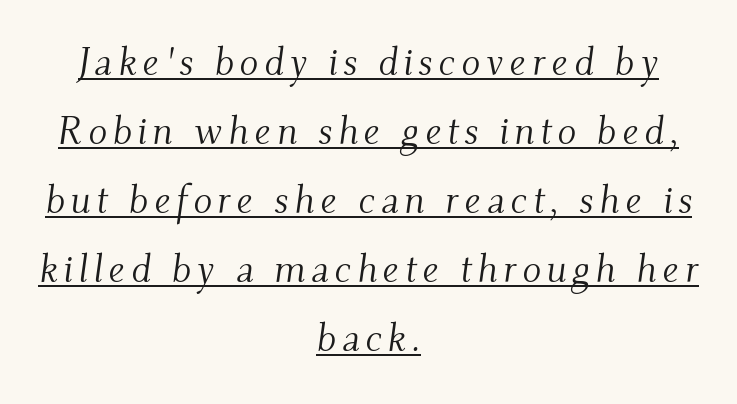
The face used here is proportionally spaced, like ordinary book or web type. The typography opts for an oblique posture over an upright one. These lines are centered, leaving both edges ragged. Small tapered or slab feet sit at the stroke ends, so this counts as serif. The typesetter has applied underlining to the passage shown.
